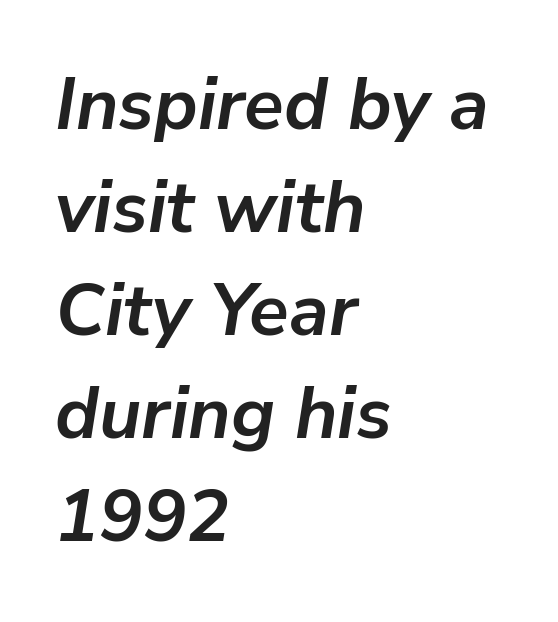
The image shows 73 px semibold type, italic (leaning right); set left-aligned, normal line spacing (1.41x), normal letter spacing, not underlined; low stroke contrast and a medium x-height.
